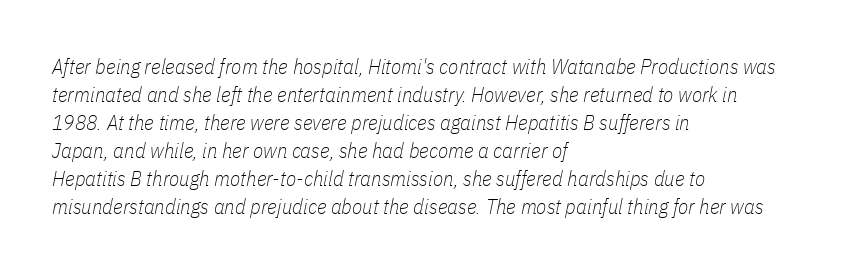
Short note: letters normally spaced. The typeface has the unassuming heft of standard copy or less. Left-aligned paragraph, ragged on the right. The rows are spaced the way most documents space them. This sample uses an oblique cut, with every glyph tilted off the vertical. The gap between lines stays unmarked.
